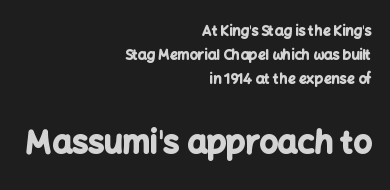
{"serif": "no", "italic": "no", "bold": "yes", "weight": "bold", "width": "normal", "stroke_contrast": "low", "x_height": "medium", "monospaced": "no", "underline": "no", "align": "right", "line_spacing_ratio": 1.72, "letter_spacing": "normal", "letter_spacing_em": 0.0, "larger_block": "second", "size_ratio": 2.29, "glyph_px": 32}
